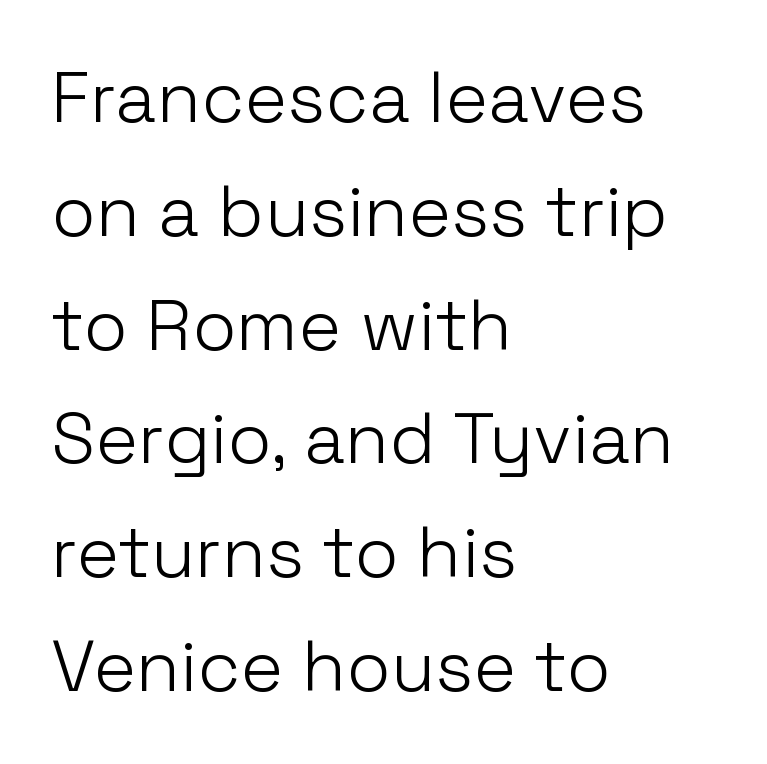
Q: Is the text bold? A: No.
Q: Is the text italic (slanted)? A: No, it is upright.
Q: Is the typeface a serif or a sans-serif typeface? A: Sans-serif.
Q: Is the text underlined? A: No.
Q: How is the paragraph aligned? A: Left-aligned.
Q: Is the spacing between letters normal or unusually wide? A: Normal.
Q: Is the spacing between lines tight, normal or loose? A: Normal.
Q: Width (condensed, normal, or wide)? A: Normal.
Q: Stroke contrast? A: Low.
Q: x-height? A: Medium.
Q: Monospaced? A: No.
